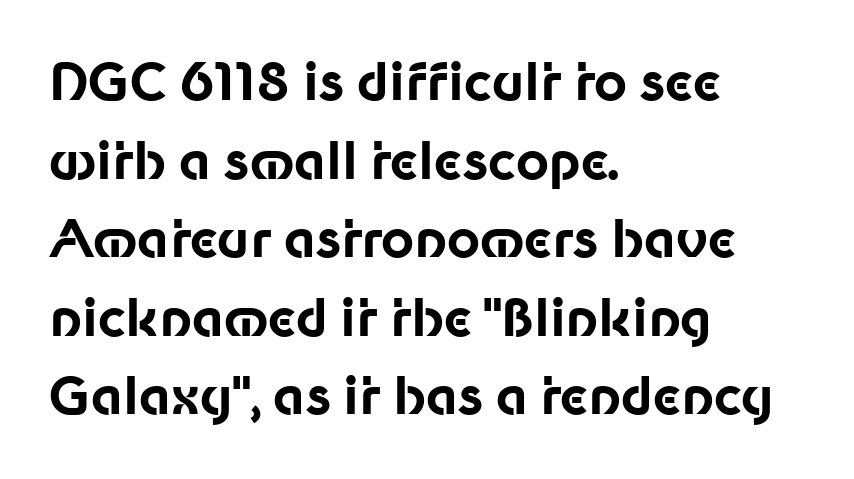
Check under the words: just untouched page. Do the letters lean? They stand straight. Teacher's note: observe the even left margin — that is flush-left alignment. In terms of letterform style, serifs are entirely absent.
